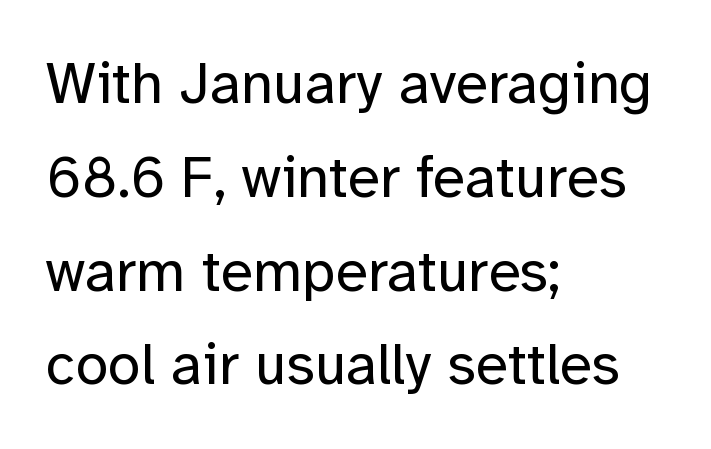
The image shows 59 px regular-weight sans-serif type, upright; set left-aligned, normal line spacing (1.59x), normal letter spacing, not underlined; low stroke contrast and a medium x-height.
